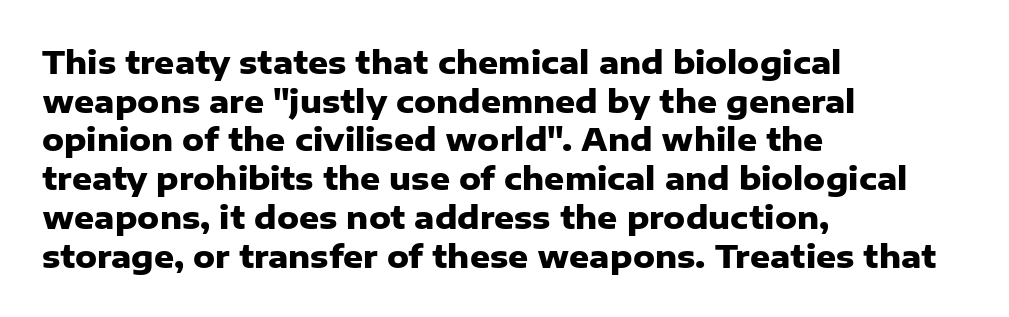
Q: Is the text bold? A: Yes.
Q: Is the text italic (slanted)? A: No, it is upright.
Q: Is the typeface a serif or a sans-serif typeface? A: Sans-serif.
Q: Is the text underlined? A: No.
Q: How is the paragraph aligned? A: Left-aligned.
Q: Is the spacing between letters normal or unusually wide? A: Normal.
Q: Is the spacing between lines tight, normal or loose? A: Normal.
Q: Width (condensed, normal, or wide)? A: Normal.
Q: Stroke contrast? A: Low.
Q: x-height? A: Medium.
Q: Monospaced? A: No.
